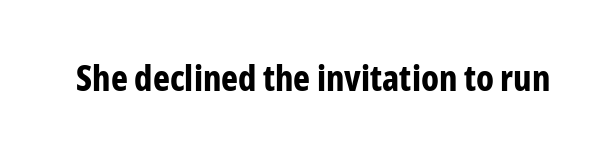
The text was rendered using a sans face with plain stroke endings. The gap between lines stays unmarked. What stands out about the letter spacing? Nothing — it is the standard amount. Strong, thick strokes mark this as bold type. Ascenders rise straight up at ninety degrees. The rendering uses natural spacing where letterforms have individual widths.
